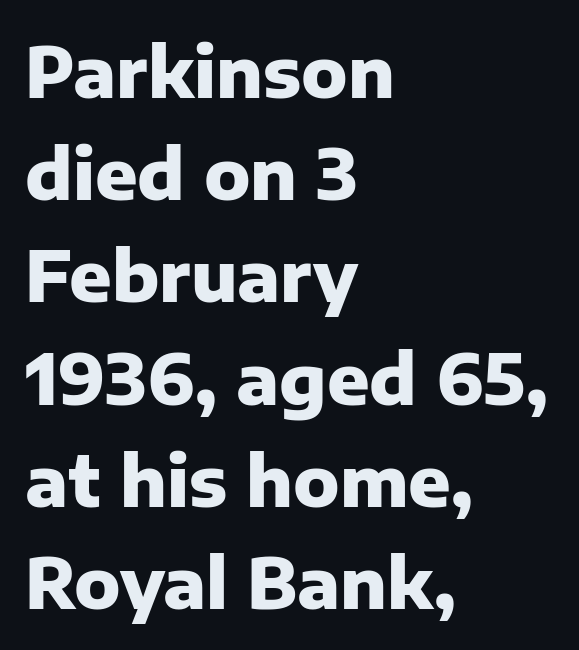
{"serif": "no", "italic": "no", "bold": "yes", "weight": "heavy", "width": "normal", "stroke_contrast": "low", "x_height": "medium", "monospaced": "no", "underline": "no", "align": "left", "line_spacing": "normal", "line_spacing_ratio": 1.46, "letter_spacing": "normal", "letter_spacing_em": 0.0, "glyph_px": 70}
